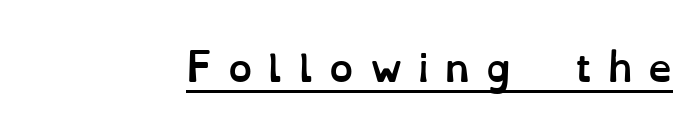
Q: Is the text bold? A: Yes.
Q: Is the text italic (slanted)? A: No, it is upright.
Q: Is the text underlined? A: Yes.
Q: How is the paragraph aligned? A: Right-aligned.
Q: Is the spacing between letters normal or unusually wide? A: Unusually wide.
Q: Width (condensed, normal, or wide)? A: Normal.
Q: Stroke contrast? A: Low.
Q: x-height? A: Small.
Q: Monospaced? A: No.
